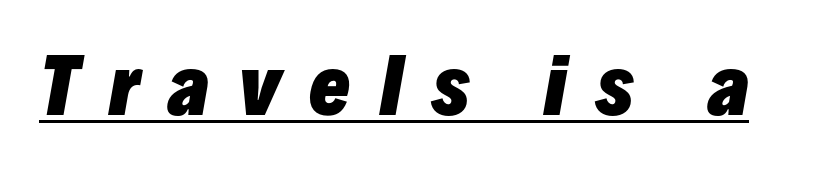
The image shows 77 px heavy type, italic (leaning right); set unusually wide letter spacing (+0.37 em), underlined; low stroke contrast and a medium x-height.
